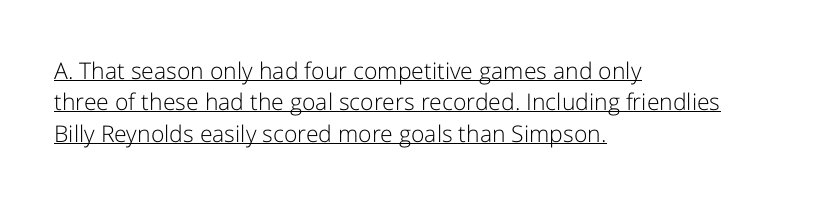
Typeset ragged right — the left edge is the straight one. No extra ink here — the face is not bold. This sample uses an upright cut, with every glyph sitting square on the baseline. In designer terms, the underline attribute is active on this setting.
